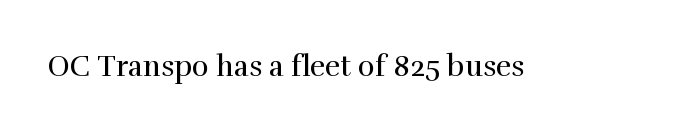
{"serif": "yes", "italic": "no", "bold": "no", "weight": "regular", "width": "normal", "stroke_contrast": "high", "x_height": "medium", "monospaced": "no", "underline": "no", "letter_spacing": "normal", "letter_spacing_em": 0.0, "glyph_px": 29}
